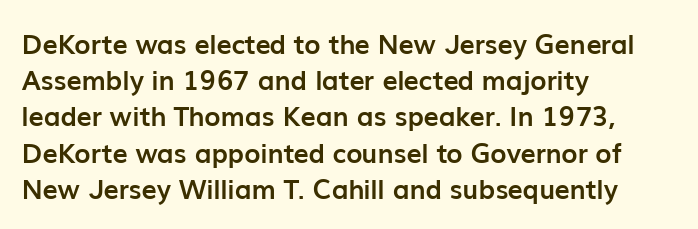
Does the weight exceed regular? Yes, all the way to bold. Inter-character spacing is left at the font's built-in metrics. If you drew a ruler down the left edge, every line would touch it. Only glyphs here, with clear space below each row. This sample keeps an unexceptional amount of space between lines.
